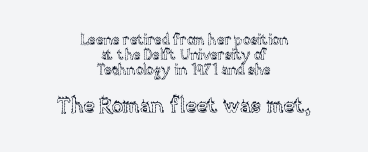
{"italic": "no", "underline": "no", "align": "center", "line_spacing": "tight", "line_spacing_ratio": 1.06, "letter_spacing": "normal", "letter_spacing_em": 0.0, "larger_block": "second", "size_ratio": 1.5, "glyph_px": 21}
